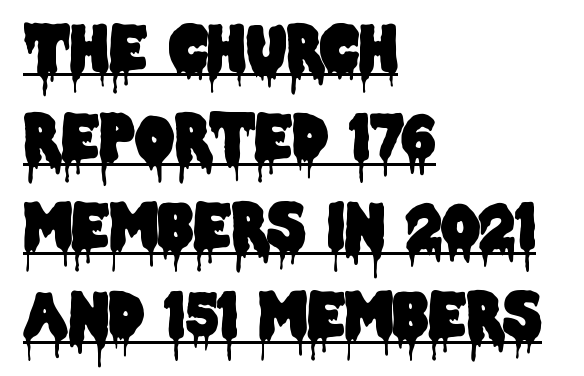
Q: Is the text italic (slanted)? A: No, it is upright.
Q: Is the typeface a serif or a sans-serif typeface? A: Sans-serif.
Q: Is the text underlined? A: Yes.
Q: How is the paragraph aligned? A: Left-aligned.
Q: Is the spacing between letters normal or unusually wide? A: Normal.
Q: Is the spacing between lines tight, normal or loose? A: Normal.
Q: Width (condensed, normal, or wide)? A: Condensed.
Q: Stroke contrast? A: Low.
Q: x-height? A: Large.
Q: Monospaced? A: No.
